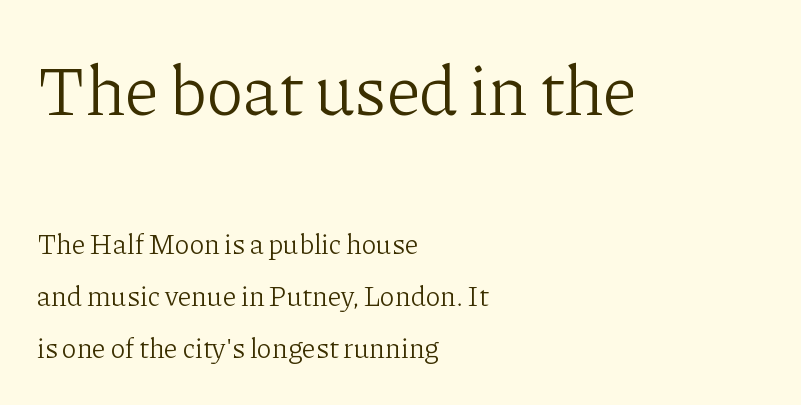
Posture: straight, roman, zero tilt. The passage shown is typed in a proportional face where columns would drift. The designer gave the opening block more size than the closing block. No extra tracking has been applied to these lines. Caption: multi-line text, flush left, ragged right. The zone under the glyphs is completely vacant.
